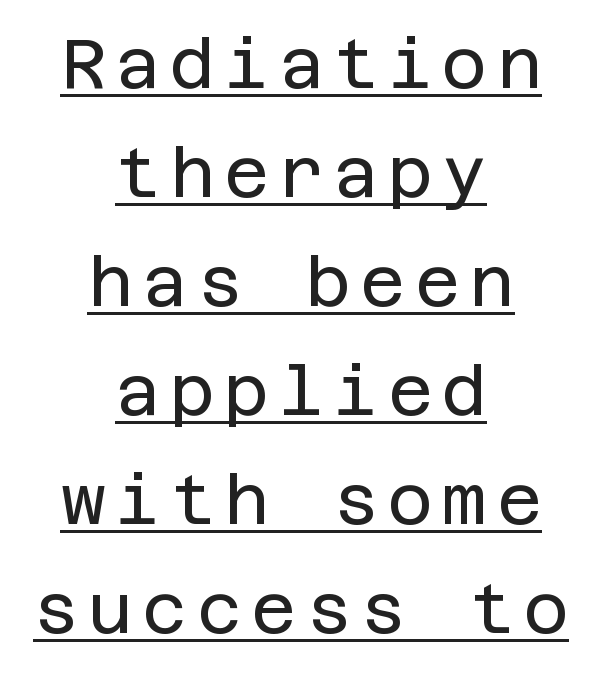
Q: Is the text bold? A: No.
Q: Is the text italic (slanted)? A: No, it is upright.
Q: Is the typeface a serif or a sans-serif typeface? A: Sans-serif.
Q: Is the text underlined? A: Yes.
Q: How is the paragraph aligned? A: Centered.
Q: Is the spacing between lines tight, normal or loose? A: Normal.
Q: Width (condensed, normal, or wide)? A: Normal.
Q: Stroke contrast? A: Low.
Q: x-height? A: Large.
